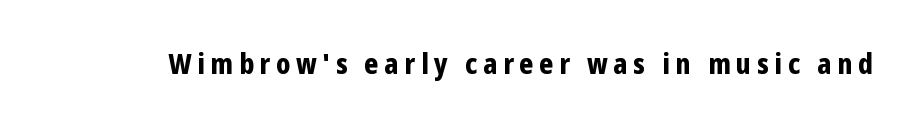
These lines carry a lot of weight — the face is fully bold. The passage shown has open, widely tracked lettering throughout. Nobody drew a line under any word here. Are there feet on the stems? There aren't — it's a sans. The letters advance in unequal steps, a hallmark of proportional type.
